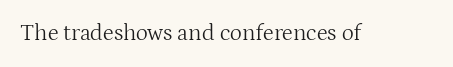
{"italic": "no", "bold": "no", "underline": "no", "letter_spacing": "normal", "letter_spacing_em": 0.0, "glyph_px": 23}
